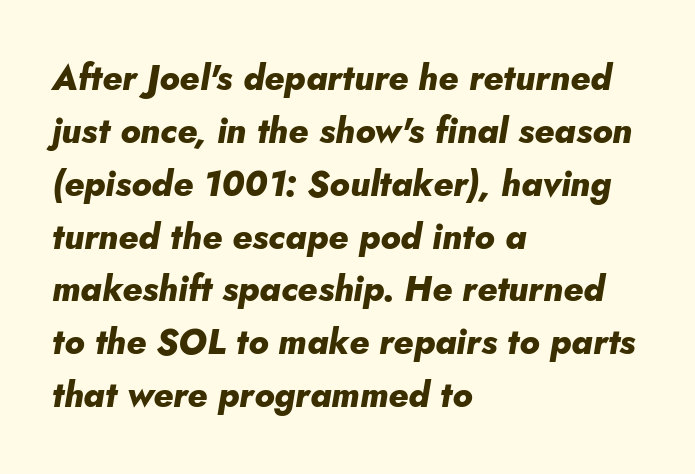
Q: Is the text bold? A: Yes.
Q: Is the text italic (slanted)? A: Yes, it leans right by about 10 degrees.
Q: Is the text underlined? A: No.
Q: How is the paragraph aligned? A: Left-aligned.
Q: Is the spacing between letters normal or unusually wide? A: Normal.
Q: Is the spacing between lines tight, normal or loose? A: Normal.
Q: Width (condensed, normal, or wide)? A: Normal.
Q: Stroke contrast? A: Low.
Q: x-height? A: Small.
Q: Monospaced? A: No.
